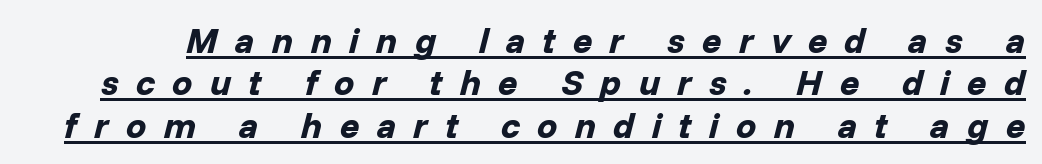
{"italic": "yes", "lean": "right", "slant_degrees": 14, "bold": "yes", "weight": "bold", "width": "normal", "stroke_contrast": "low", "x_height": "medium", "monospaced": "no", "underline": "yes", "line_spacing_ratio": 1.18, "letter_spacing": "wide", "letter_spacing_em": 0.48, "glyph_px": 36}
